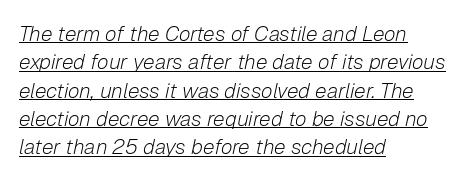
The image shows 21 px text type, italic (leaning right); set left-aligned, normal line spacing (1.35x), normal letter spacing, underlined.
